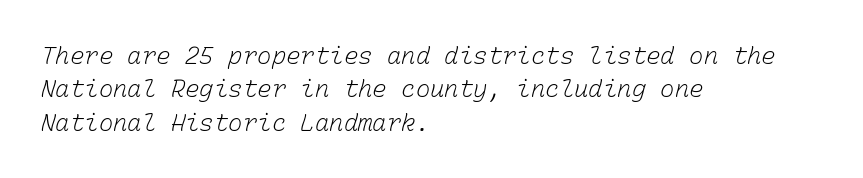
{"bold": "no", "underline": "no", "align": "left", "line_spacing": "normal", "line_spacing_ratio": 1.39, "letter_spacing": "normal", "letter_spacing_em": 0.0, "glyph_px": 24}
